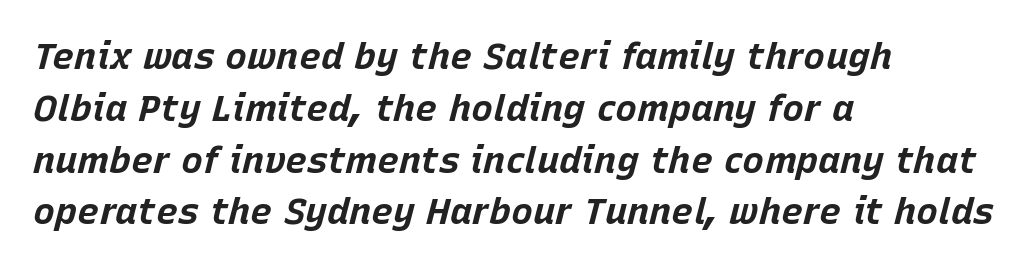
{"italic": "yes", "lean": "right", "slant_degrees": 15, "bold": "yes", "weight": "bold", "width": "normal", "stroke_contrast": "low", "x_height": "large", "monospaced": "no", "underline": "no", "align": "left", "line_spacing": "normal", "line_spacing_ratio": 1.4, "letter_spacing": "normal", "letter_spacing_em": 0.0, "glyph_px": 37}
